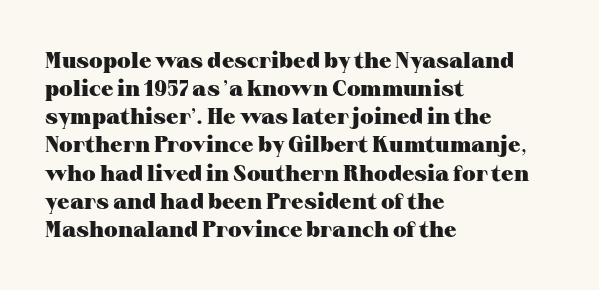
The passage is arranged the way most books set body copy — flush left. No word sits above an underline. Nobody touched the tracking dial on this one. Stroke thickness is high; the sample reads as a true bold.
